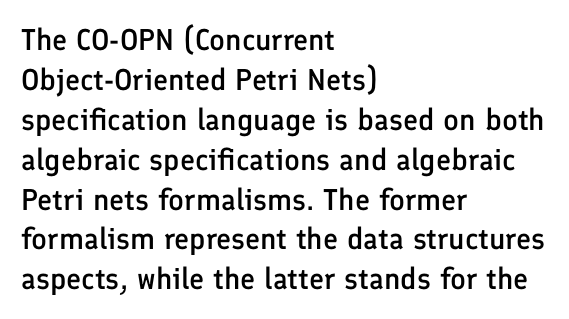
Visually the block forms a straight wall on the left and a jagged coastline on the right. Notice the strokes are somewhat thickened but not fully heavy: this is a semibold. This rendering features lettering with no underline. Style check: upright. You could call the tracking neutral — neither tight nor loose. Unlike a traditional serif, this face leaves its strokes unadorned.
